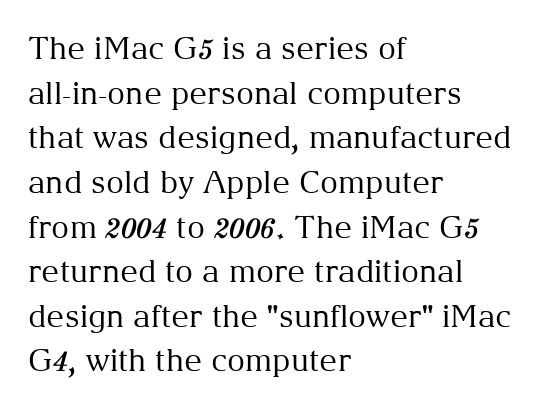
{"serif": "yes", "italic": "no", "bold": "no", "weight": "regular", "width": "normal", "stroke_contrast": "medium", "x_height": "medium", "monospaced": "no", "underline": "no", "align": "left", "line_spacing": "normal", "line_spacing_ratio": 1.44, "letter_spacing": "normal", "letter_spacing_em": 0.0, "glyph_px": 31}
